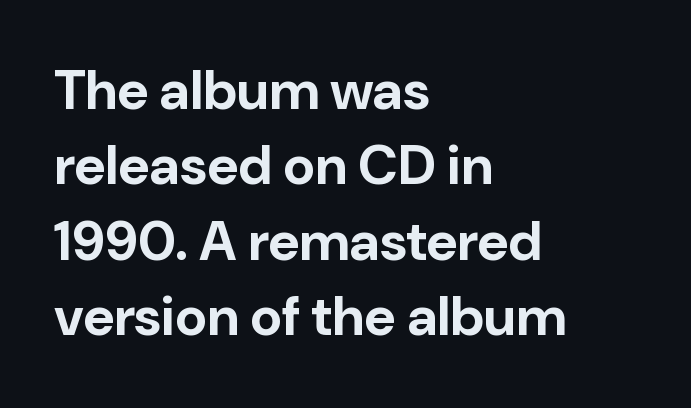
Line spacing here is normal. Rule under the text: the space is simply empty. Italic? Not at all — the glyphs are vertical. Is the letter spacing exaggerated? No — it looks like the ordinary default. The typesetter chose a ragged-right arrangement here.
